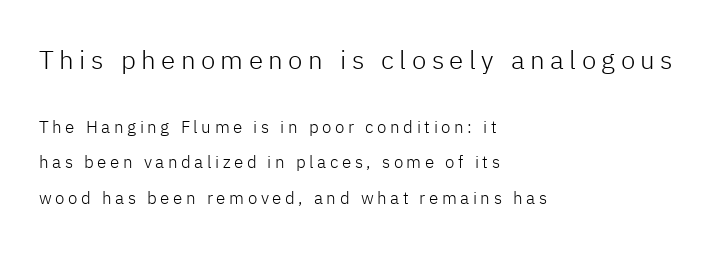
{"italic": "no", "bold": "no", "underline": "no", "align": "left", "line_spacing": "loose", "line_spacing_ratio": 2.08, "letter_spacing": "wide", "letter_spacing_em": 0.21, "larger_block": "first", "size_ratio": 1.53, "glyph_px": 26}
